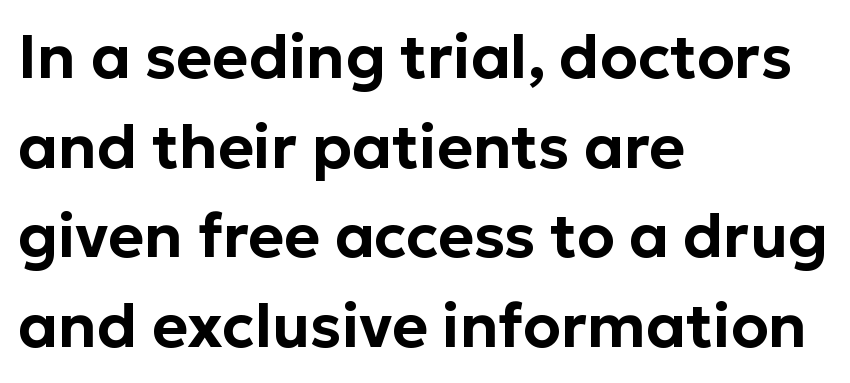
Does the leading feel generous? No, just average. Only glyphs here, with clear space below each row. Here the glyphs are tracked normally, forming tight word shapes. The typesetter chose a ragged-right arrangement here. Look at the bottom of the vertical strokes: they stop flat, with no serifs.
